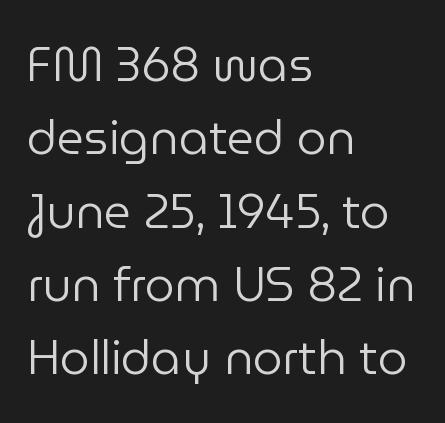
Q: Is the text bold? A: No.
Q: Is the text italic (slanted)? A: No, it is upright.
Q: Is the typeface a serif or a sans-serif typeface? A: Sans-serif.
Q: Is the text underlined? A: No.
Q: How is the paragraph aligned? A: Left-aligned.
Q: Is the spacing between letters normal or unusually wide? A: Normal.
Q: Is the spacing between lines tight, normal or loose? A: Normal.
Q: Width (condensed, normal, or wide)? A: Normal.
Q: Stroke contrast? A: Low.
Q: x-height? A: Medium.
Q: Monospaced? A: No.
